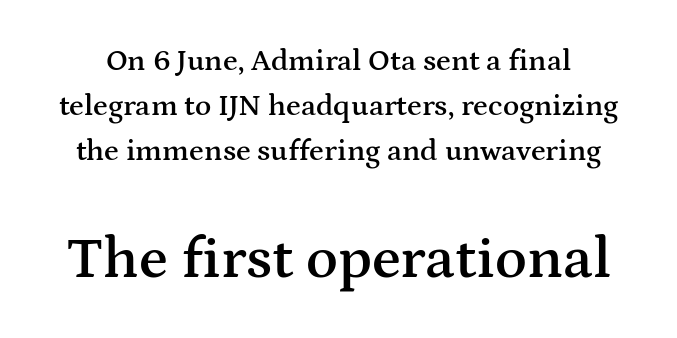
{"serif": "yes", "italic": "no", "bold": "semi", "weight": "semibold", "width": "wide", "stroke_contrast": "medium", "x_height": "medium", "monospaced": "no", "underline": "no", "line_spacing": "normal", "line_spacing_ratio": 1.5, "letter_spacing": "normal", "letter_spacing_em": 0.0, "larger_block": "second", "size_ratio": 1.97, "glyph_px": 59}
